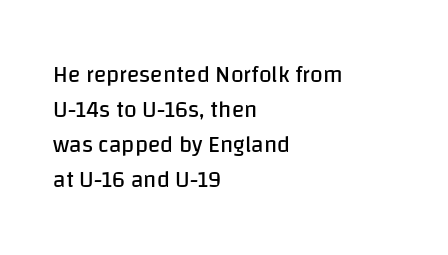
The image shows 23 px text type, upright; set left-aligned, normal line spacing (1.52x), normal letter spacing, not underlined.
